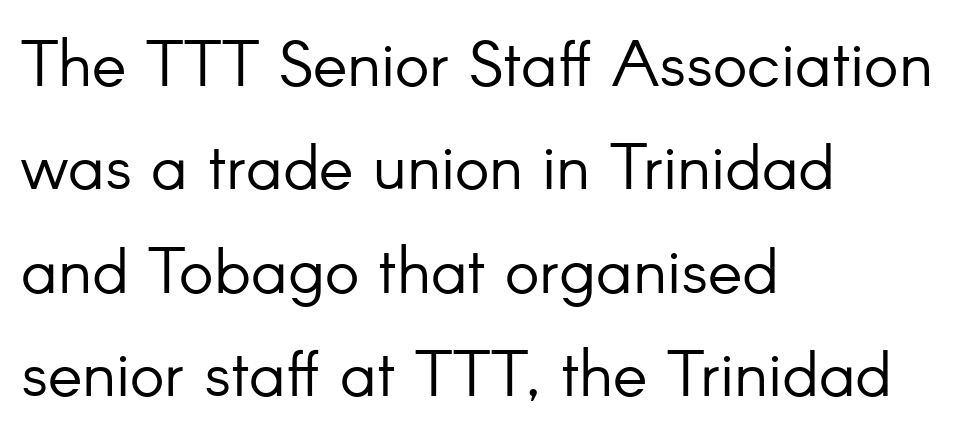
Q: Is the text bold? A: No.
Q: Is the text italic (slanted)? A: No, it is upright.
Q: Is the typeface a serif or a sans-serif typeface? A: Sans-serif.
Q: Is the text underlined? A: No.
Q: How is the paragraph aligned? A: Left-aligned.
Q: Is the spacing between letters normal or unusually wide? A: Normal.
Q: Is the spacing between lines tight, normal or loose? A: Normal.
Q: Width (condensed, normal, or wide)? A: Normal.
Q: Stroke contrast? A: Low.
Q: x-height? A: Small.
Q: Monospaced? A: No.
